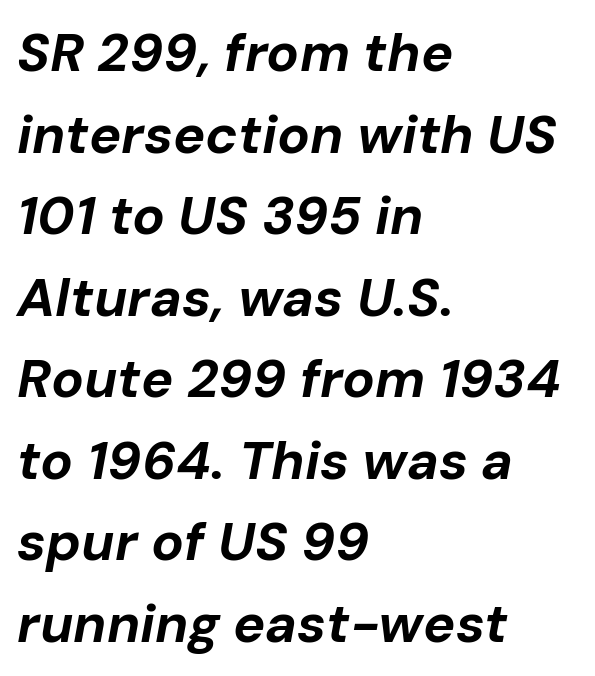
The image shows 54 px bold type, italic (leaning right); set left-aligned, normal line spacing (1.51x), normal letter spacing, not underlined; low stroke contrast and a medium x-height.
